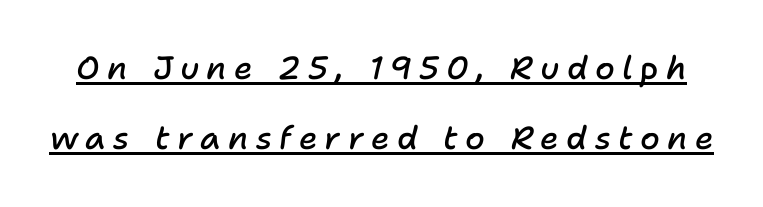
The image shows 32 px semibold type, italic (leaning right); set loose line spacing (2.19x), unusually wide letter spacing (+0.23 em), underlined; low stroke contrast and a medium x-height.
